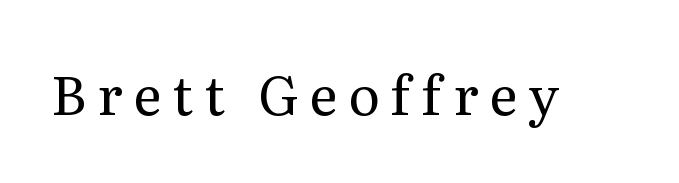
{"serif": "yes", "italic": "no", "bold": "no", "weight": "regular", "width": "normal", "stroke_contrast": "medium", "x_height": "medium", "monospaced": "no", "underline": "no", "letter_spacing": "wide", "letter_spacing_em": 0.2, "glyph_px": 54}
